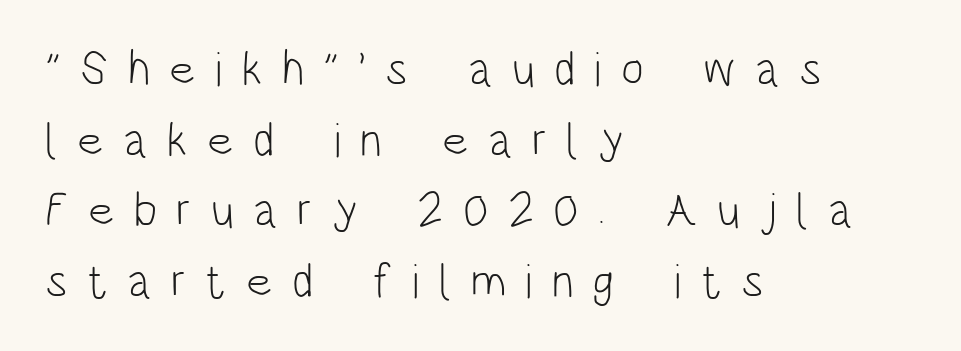
The image shows 48 px light, condensed sans-serif type, upright; set left-aligned, normal line spacing (1.47x), unusually wide letter spacing (+0.4 em), not underlined; low stroke contrast and a large x-height.
